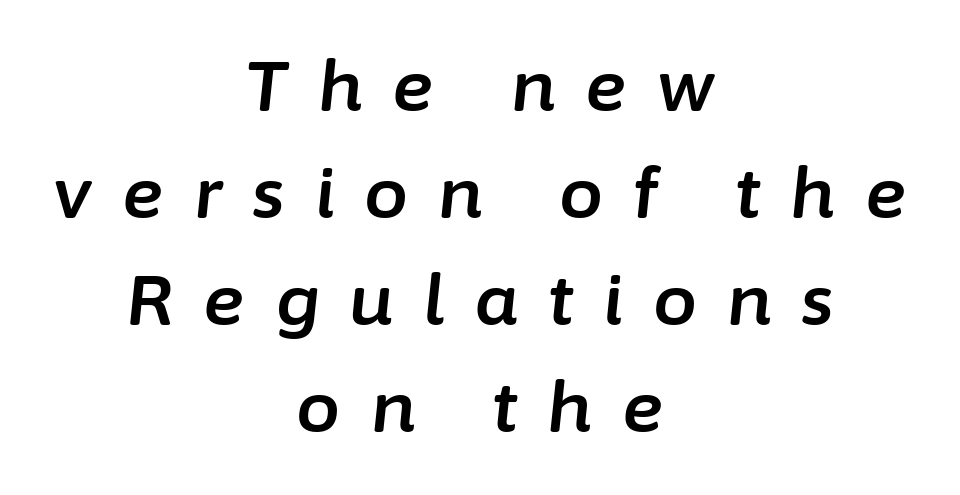
Quick note: italic. Do the characters align in a grid? No, the font is proportional. Leading matches the norm, producing a regular column. Letter spacing: wide.
